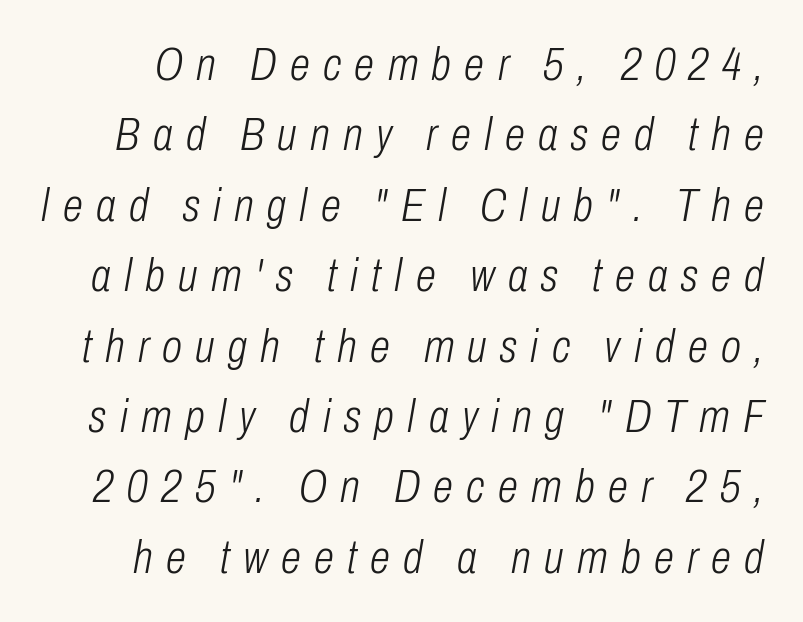
The image shows 46 px light, condensed type, italic (leaning right); set normal line spacing (1.53x), unusually wide letter spacing (+0.29 em), not underlined; low stroke contrast and a medium x-height.
